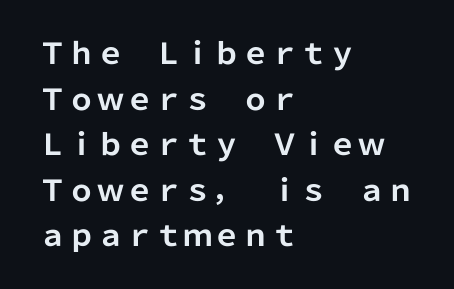
Q: Is the text bold? A: Yes.
Q: Is the text italic (slanted)? A: No, it is upright.
Q: Is the typeface a serif or a sans-serif typeface? A: Sans-serif.
Q: Is the text underlined? A: No.
Q: How is the paragraph aligned? A: Left-aligned.
Q: Is the spacing between letters normal or unusually wide? A: Normal.
Q: Is the spacing between lines tight, normal or loose? A: Normal.
Q: Width (condensed, normal, or wide)? A: Normal.
Q: Stroke contrast? A: Low.
Q: x-height? A: Medium.
Q: Monospaced? A: No.
